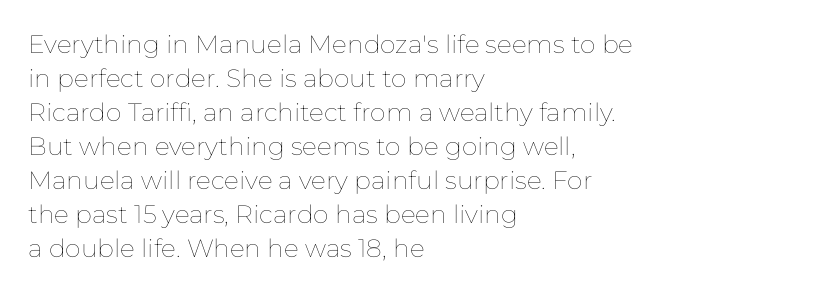
{"italic": "no", "bold": "no", "underline": "no", "align": "left", "line_spacing": "normal", "line_spacing_ratio": 1.36, "letter_spacing": "normal", "letter_spacing_em": 0.0, "glyph_px": 25}
